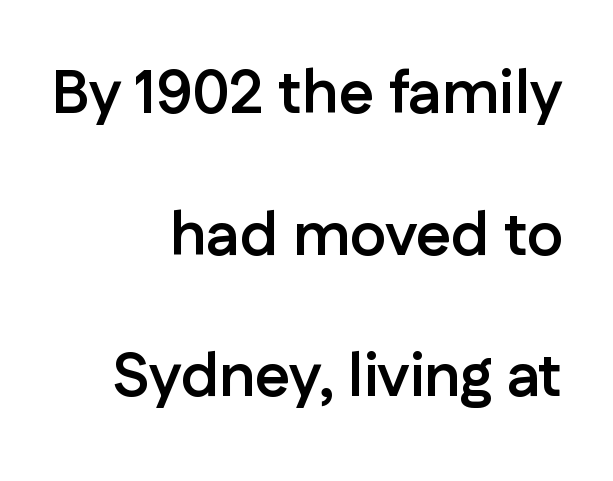
Q: Is the text bold? A: Yes.
Q: Is the text italic (slanted)? A: No, it is upright.
Q: Is the typeface a serif or a sans-serif typeface? A: Sans-serif.
Q: Is the text underlined? A: No.
Q: How is the paragraph aligned? A: Right-aligned.
Q: Is the spacing between letters normal or unusually wide? A: Normal.
Q: Is the spacing between lines tight, normal or loose? A: Loose.
Q: Width (condensed, normal, or wide)? A: Normal.
Q: Stroke contrast? A: Low.
Q: x-height? A: Medium.
Q: Monospaced? A: No.
